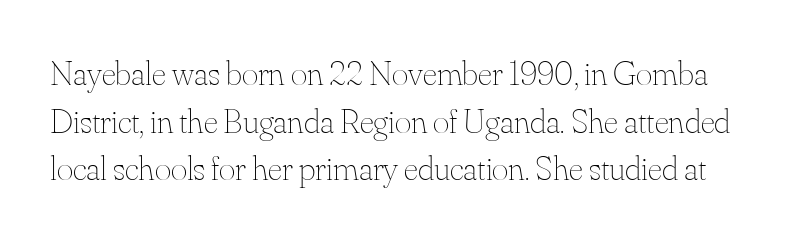
The axis of the letterforms is exactly vertical. The lines sit at an ordinary, default distance from one another. Does extra space separate the letters? No, they use regular spacing. The letters advance in unequal steps, a hallmark of proportional type. Check under the words: just untouched page. No heavy texture on the line: the type isn't bold.
